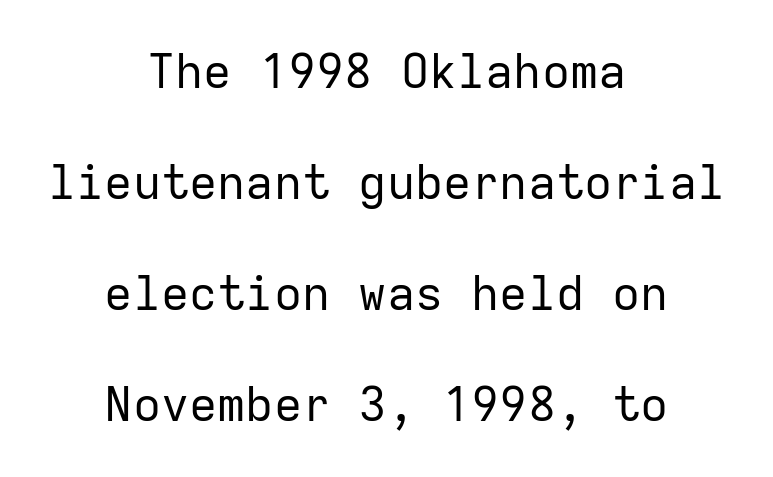
Q: Is the text bold? A: No.
Q: Is the text italic (slanted)? A: No, it is upright.
Q: Is the typeface a serif or a sans-serif typeface? A: Sans-serif.
Q: Is the text underlined? A: No.
Q: How is the paragraph aligned? A: Centered.
Q: Is the spacing between letters normal or unusually wide? A: Normal.
Q: Is the spacing between lines tight, normal or loose? A: Loose.
Q: Width (condensed, normal, or wide)? A: Normal.
Q: Stroke contrast? A: Low.
Q: x-height? A: Medium.
Q: Monospaced? A: Yes.
